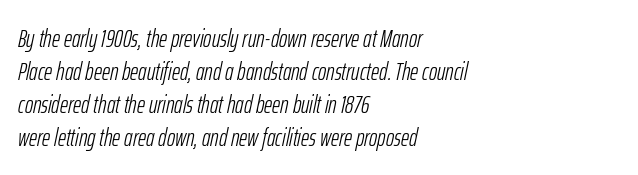
{"italic": "yes", "lean": "right", "slant_degrees": 12, "bold": "no", "underline": "no", "align": "left", "line_spacing": "normal", "line_spacing_ratio": 1.32, "letter_spacing": "normal", "letter_spacing_em": 0.0, "glyph_px": 25}
